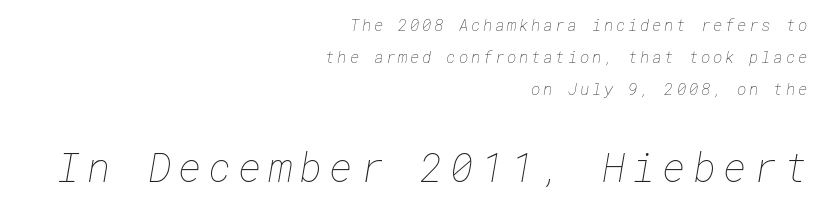
Q: Is the text bold? A: No.
Q: Is the text underlined? A: No.
Q: How is the paragraph aligned? A: Right-aligned.
Q: Is the spacing between lines tight, normal or loose? A: Loose.
Q: Which block of text is set in a larger size, the first (top) or the second (bottom)? A: The second (bottom) one.
Q: Width (condensed, normal, or wide)? A: Normal.
Q: Stroke contrast? A: Low.
Q: x-height? A: Medium.
